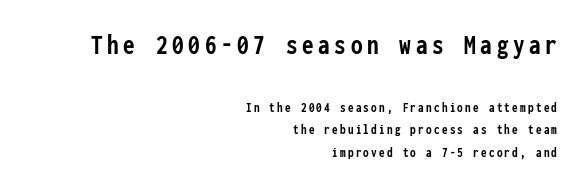
Q: Is the text bold? A: Yes.
Q: Is the text italic (slanted)? A: No, it is upright.
Q: Is the typeface a serif or a sans-serif typeface? A: Sans-serif.
Q: Is the text underlined? A: No.
Q: How is the paragraph aligned? A: Right-aligned.
Q: Is the spacing between lines tight, normal or loose? A: Normal.
Q: Which block of text is set in a larger size, the first (top) or the second (bottom)? A: The first (top) one.
Q: Width (condensed, normal, or wide)? A: Condensed.
Q: Stroke contrast? A: Low.
Q: x-height? A: Medium.
Q: Monospaced? A: Yes.
